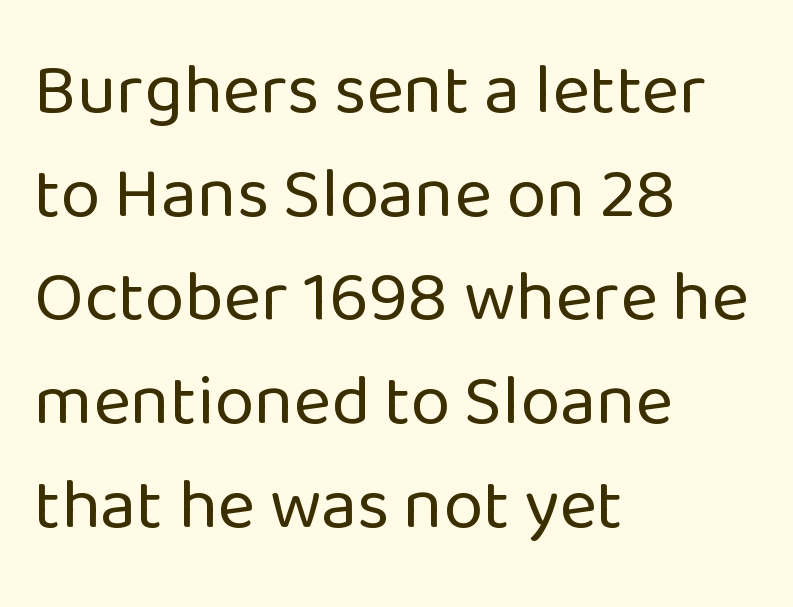
This sample uses an upright cut, with every glyph sitting square on the baseline. The weight tops out at a normal text grade. The passage shown is typed in a proportional face where columns would drift. One glance says typical: line gaps are just what's usual. A sans-serif font was chosen for this passage. Quick note: underline off.
